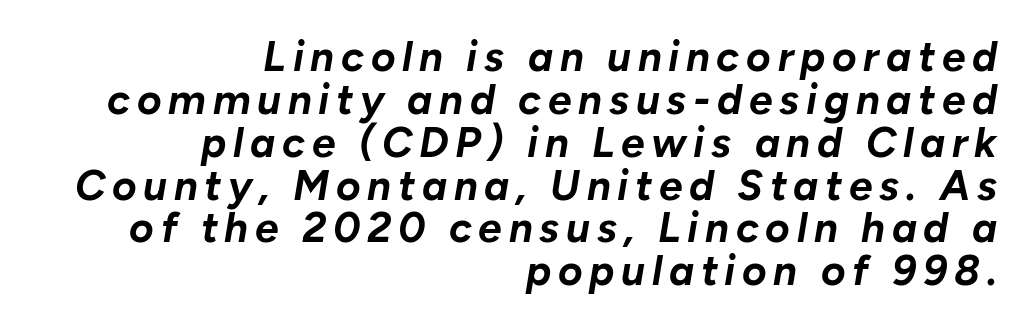
{"italic": "yes", "lean": "right", "slant_degrees": 10, "bold": "yes", "weight": "bold", "width": "normal", "stroke_contrast": "low", "x_height": "medium", "monospaced": "no", "underline": "no", "align": "right", "line_spacing": "tight", "line_spacing_ratio": 1.02, "glyph_px": 42}
